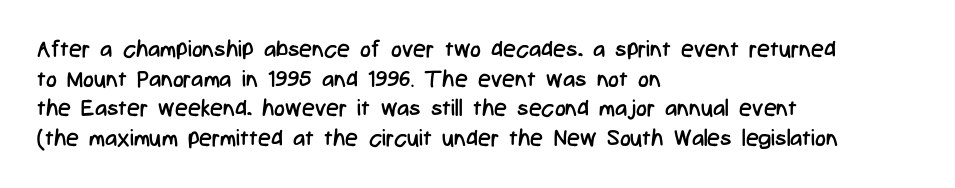
The lines sit at an ordinary, default distance from one another. The rag falls on the right side of this text block. The characters are drawn with everyday or finer stroke widths. Descender tails drop into unmarked territory.
